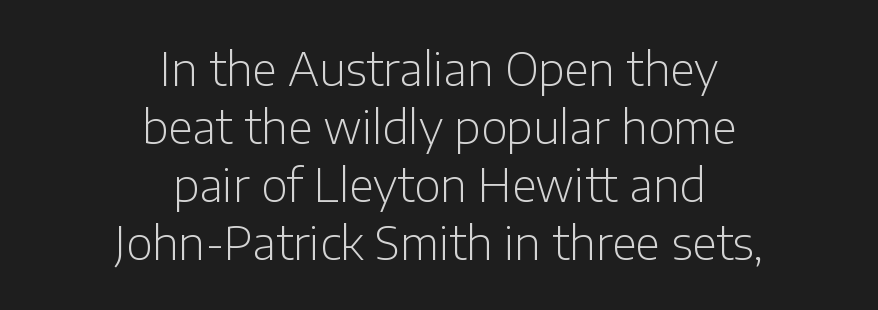
The image shows 45 px light sans-serif type, upright; set centered, normal line spacing (1.29x), normal letter spacing, not underlined; low stroke contrast and a medium x-height.
